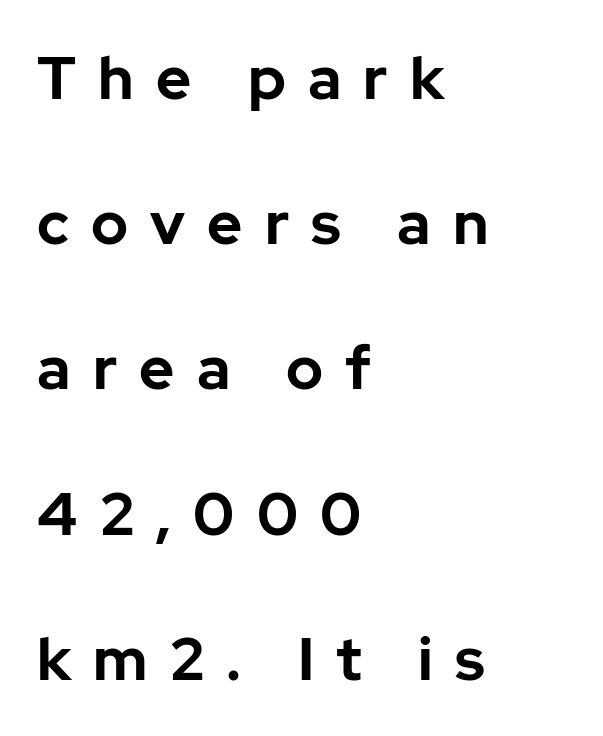
The image shows 60 px bold sans-serif type, upright; set left-aligned, loose line spacing (2.42x), unusually wide letter spacing (+0.37 em), not underlined; low stroke contrast and a medium x-height.
